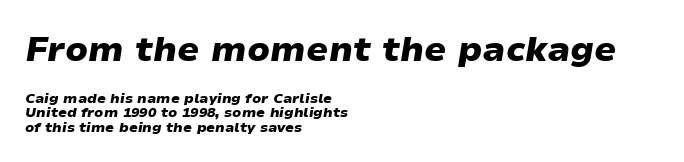
{"italic": "yes", "lean": "right", "slant_degrees": 9, "bold": "yes", "weight": "heavy", "width": "wide", "stroke_contrast": "low", "x_height": "medium", "monospaced": "no", "underline": "no", "align": "left", "line_spacing": "tight", "line_spacing_ratio": 1.01, "letter_spacing": "normal", "letter_spacing_em": 0.0, "larger_block": "first", "size_ratio": 2.5, "glyph_px": 35}
